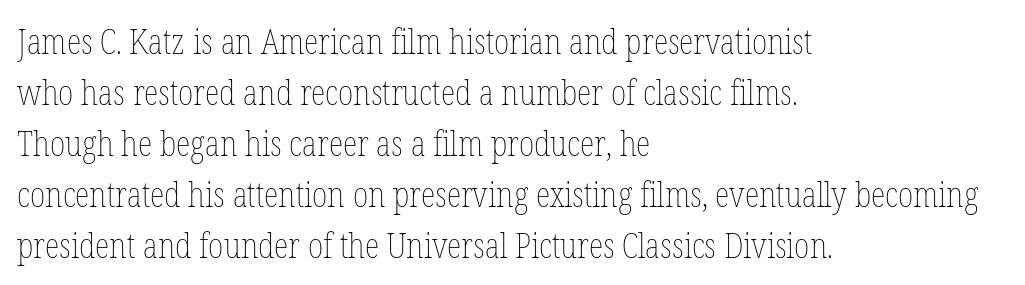
The image shows 34 px thin, condensed type, upright; set left-aligned, normal line spacing (1.5x), normal letter spacing, not underlined; low stroke contrast and a medium x-height.
